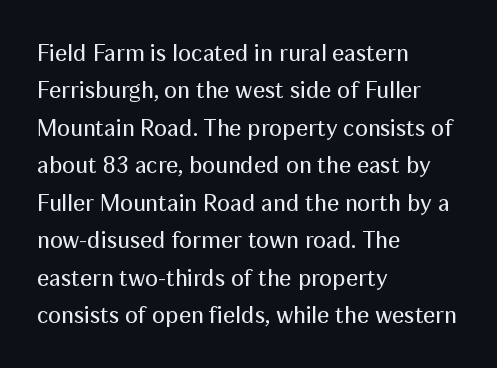
The image shows 24 px text type, upright; set left-aligned, normal line spacing (1.56x), normal letter spacing, not underlined.
